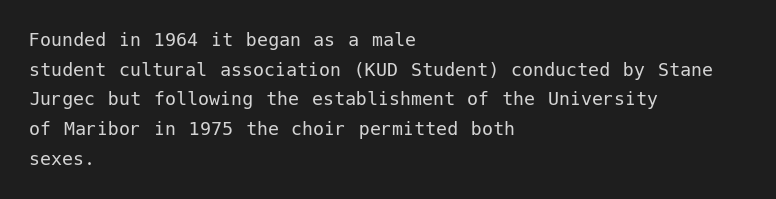
{"italic": "no", "bold": "no", "underline": "no", "align": "left", "line_spacing": "normal", "line_spacing_ratio": 1.35, "letter_spacing": "normal", "letter_spacing_em": 0.0, "glyph_px": 22}
